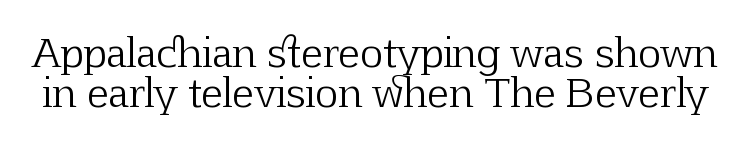
Look at the bottom of the vertical strokes: they flare into serifs here. Students, note that the glyphs here touch the page at normal intervals. Upright lettering throughout. The face used here is proportionally spaced, like ordinary book or web type. The foot of each line stays bare and open. The strokes carry an ordinary text weight at most.
